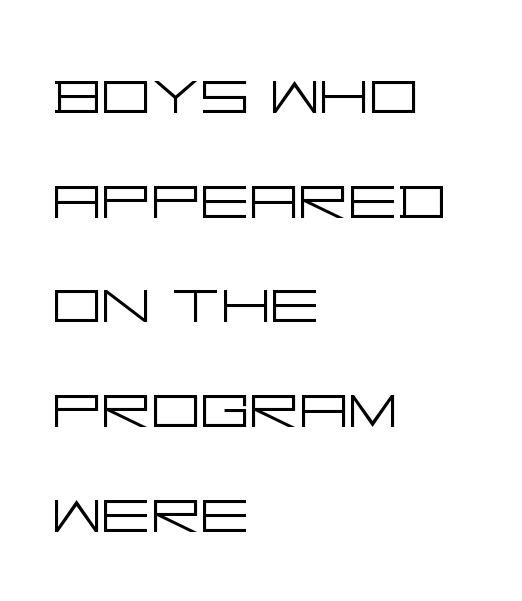
Q: Is the text bold? A: No.
Q: Is the text italic (slanted)? A: No, it is upright.
Q: Is the typeface a serif or a sans-serif typeface? A: Sans-serif.
Q: Is the text underlined? A: No.
Q: How is the paragraph aligned? A: Left-aligned.
Q: Is the spacing between letters normal or unusually wide? A: Normal.
Q: Is the spacing between lines tight, normal or loose? A: Normal.
Q: Width (condensed, normal, or wide)? A: Wide.
Q: Stroke contrast? A: Low.
Q: x-height? A: Large.
